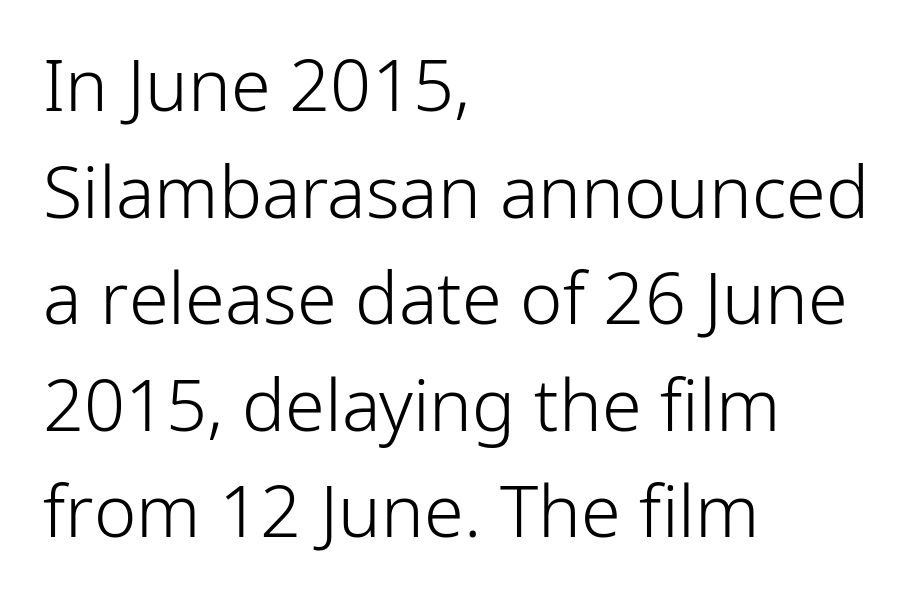
The image shows 72 px light sans-serif type, upright; set left-aligned, normal line spacing (1.48x), normal letter spacing, not underlined; low stroke contrast and a medium x-height.
